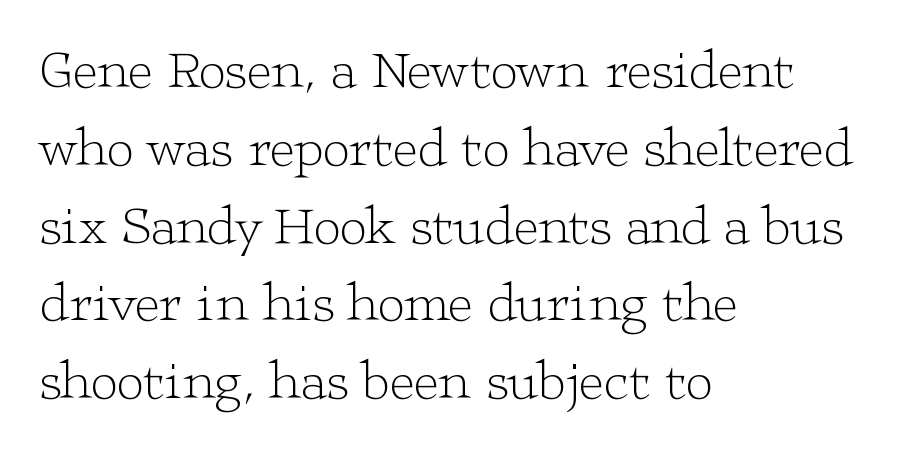
{"serif": "yes", "italic": "no", "bold": "no", "weight": "light", "width": "wide", "stroke_contrast": "low", "x_height": "medium", "monospaced": "no", "underline": "no", "align": "left", "line_spacing": "normal", "line_spacing_ratio": 1.44, "letter_spacing": "normal", "letter_spacing_em": 0.0, "glyph_px": 54}
